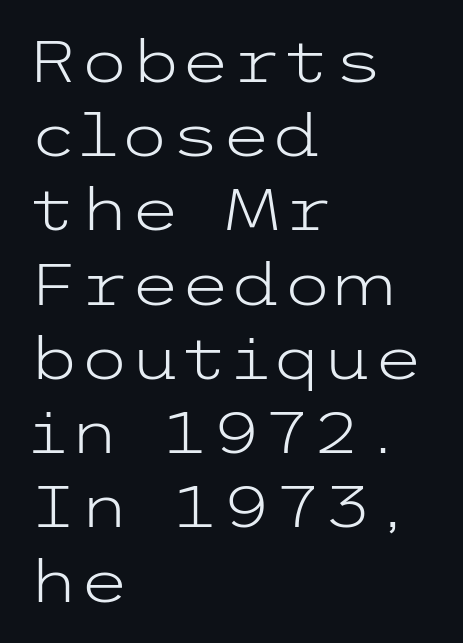
The space directly below the letters is spotless. Casual observation: everything's shoved over to the left. Classification — sans serif. Regular leading. Between one letter and the next there's only the usual sliver of space.
